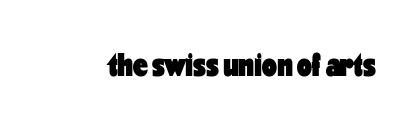
The image shows 33 px heavy, condensed sans-serif type, upright; set normal letter spacing, not underlined; low stroke contrast and a medium x-height.
